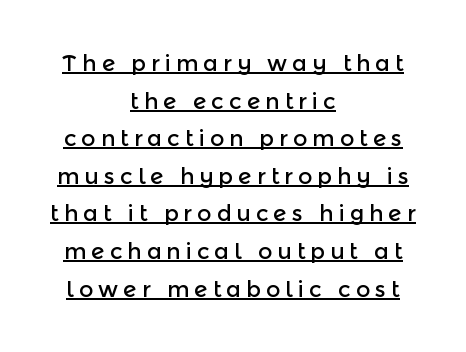
The image shows 22 px text type, upright; set centered, line spacing 1.71x, unusually wide letter spacing (+0.23 em), underlined.
